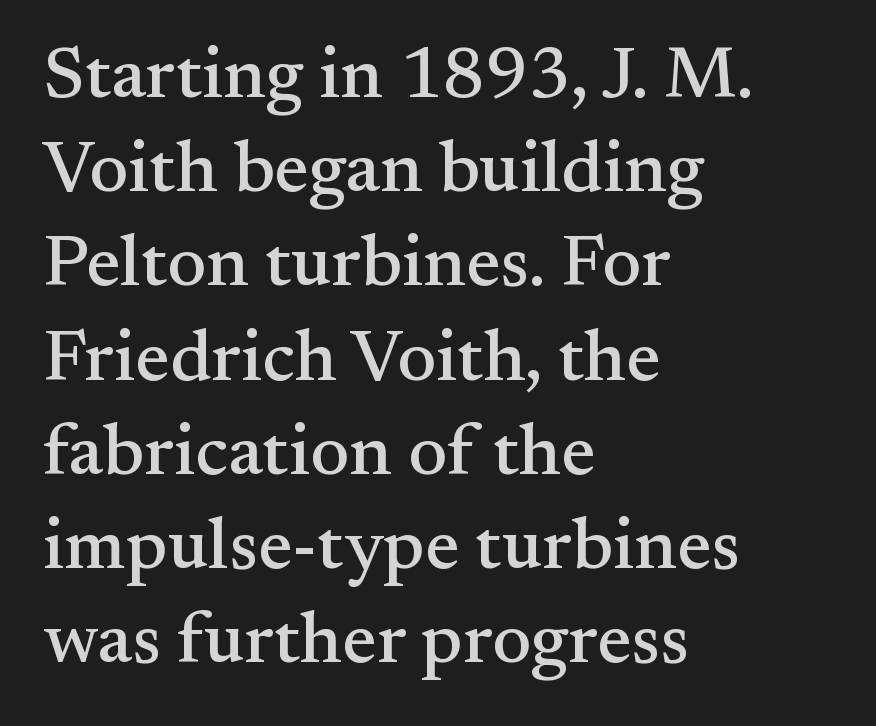
Q: Is the text italic (slanted)? A: No, it is upright.
Q: Is the typeface a serif or a sans-serif typeface? A: Serif.
Q: Is the text underlined? A: No.
Q: How is the paragraph aligned? A: Left-aligned.
Q: Is the spacing between letters normal or unusually wide? A: Normal.
Q: Is the spacing between lines tight, normal or loose? A: Normal.
Q: Width (condensed, normal, or wide)? A: Normal.
Q: Stroke contrast? A: Medium.
Q: x-height? A: Small.
Q: Monospaced? A: No.
